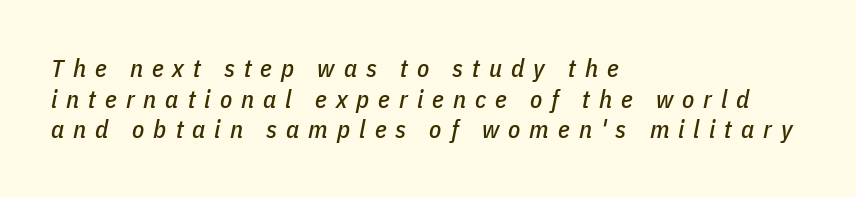
Notice how the stems are inclined rather than vertical — that's the hallmark of italics. A typesetter would call this heavily tracked-out type. The ragged edge is on the right, which tells us the setting is flush left. Only glyphs here, with clear space below each row.
